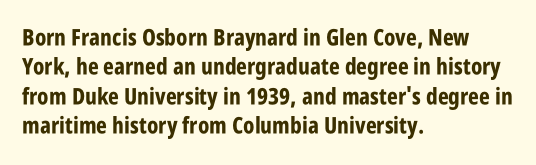
Q: Is the text bold? A: Yes.
Q: Is the text italic (slanted)? A: No, it is upright.
Q: Is the text underlined? A: No.
Q: How is the paragraph aligned? A: Left-aligned.
Q: Is the spacing between letters normal or unusually wide? A: Normal.
Q: Is the spacing between lines tight, normal or loose? A: Normal.
